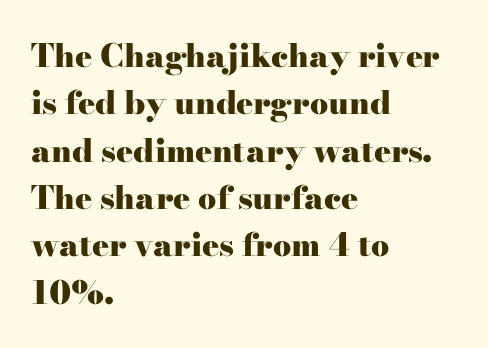
The area under the type is left untouched. Look at the tracking — it's just the regular setting, nothing added. Is the type bold? Yes — the strokes are clearly thick and heavy. The face used here is proportionally spaced, like ordinary book or web type.
